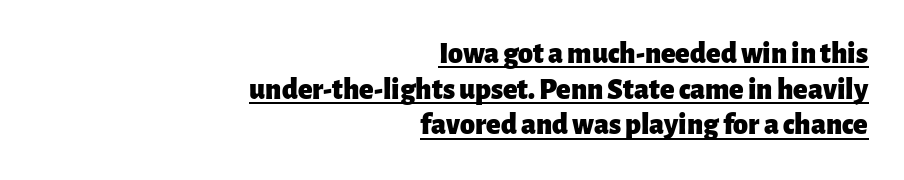
Q: Is the text bold? A: Yes.
Q: Is the text italic (slanted)? A: No, it is upright.
Q: Is the typeface a serif or a sans-serif typeface? A: Sans-serif.
Q: Is the text underlined? A: Yes.
Q: How is the paragraph aligned? A: Right-aligned.
Q: Is the spacing between letters normal or unusually wide? A: Normal.
Q: Width (condensed, normal, or wide)? A: Normal.
Q: Stroke contrast? A: Low.
Q: x-height? A: Medium.
Q: Monospaced? A: No.
